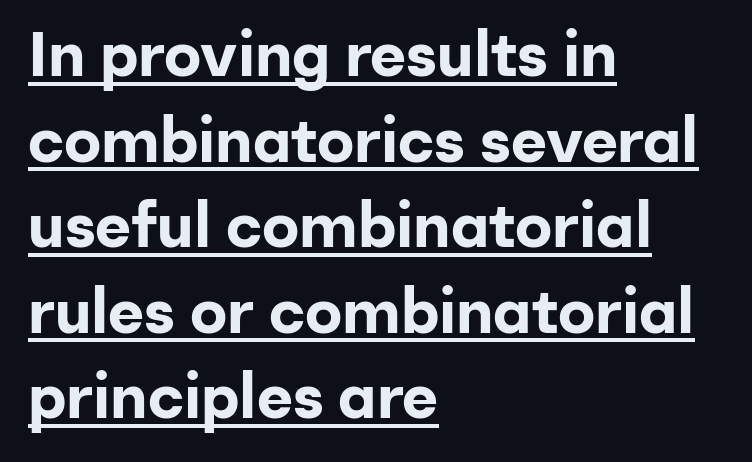
The string is rendered with underlining switched on. The vertical gap from one line to the next is medium. Character widths vary here, with narrow letters taking less room than wide ones. It's the straight-up-and-down kind of type. Leftover space on each line is placed entirely after the last word. Is this a sans? Yes — the strokes have no serifs.
